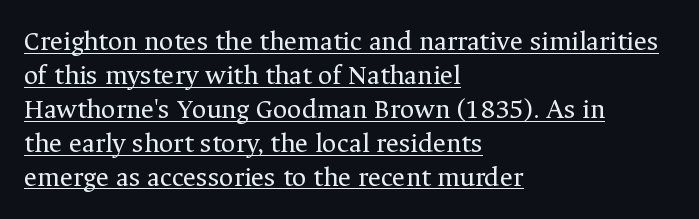
{"serif": "yes", "italic": "no", "bold": "no", "weight": "regular", "width": "normal", "stroke_contrast": "medium", "x_height": "medium", "monospaced": "no", "underline": "yes", "align": "left", "line_spacing_ratio": 1.21, "letter_spacing": "normal", "letter_spacing_em": 0.0, "glyph_px": 28}
